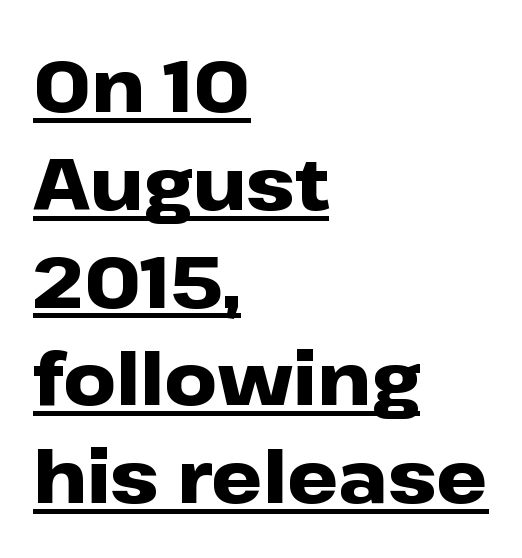
The image shows 73 px heavy, wide sans-serif type, upright; set left-aligned, normal line spacing (1.34x), normal letter spacing, underlined; low stroke contrast and a medium x-height.
